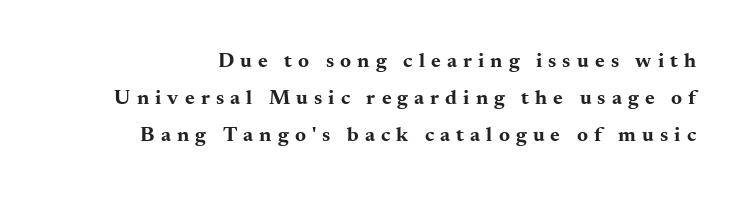
Q: Is the text bold? A: Yes.
Q: Is the text italic (slanted)? A: No, it is upright.
Q: Is the text underlined? A: No.
Q: Is the spacing between letters normal or unusually wide? A: Unusually wide.
